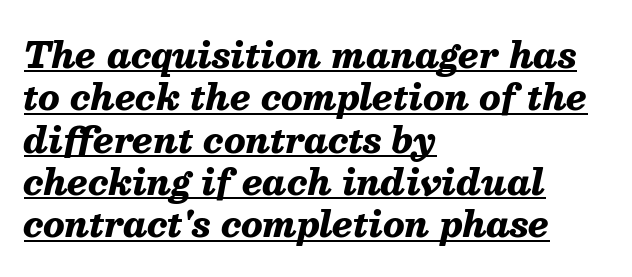
The image shows 35 px heavy type, italic (leaning right); set left-aligned, line spacing 1.21x, normal letter spacing, underlined; medium stroke contrast and a medium x-height.
